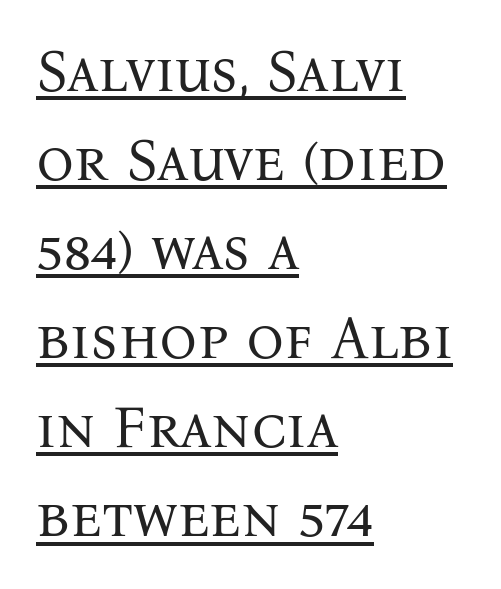
The image shows 59 px regular-weight serif type, upright; set left-aligned, normal line spacing (1.51x), normal letter spacing, underlined; medium stroke contrast and a medium x-height.
